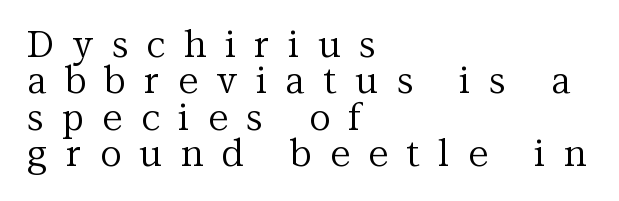
{"serif": "yes", "italic": "no", "bold": "no", "weight": "regular", "width": "normal", "stroke_contrast": "medium", "x_height": "medium", "monospaced": "no", "underline": "no", "align": "left", "line_spacing": "tight", "line_spacing_ratio": 0.98, "letter_spacing": "wide", "letter_spacing_em": 0.5, "glyph_px": 37}
